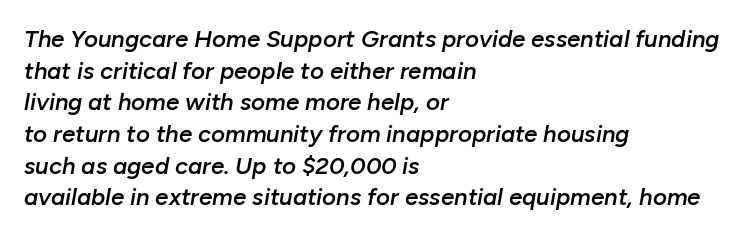
Tracking value appears to be zero — textbook default spacing. A semibold gives these letters moderate extra thickness, short of bold. Compared with a centered layout, this one pins lines to the left instead. The font's italic variant was chosen for this text.
